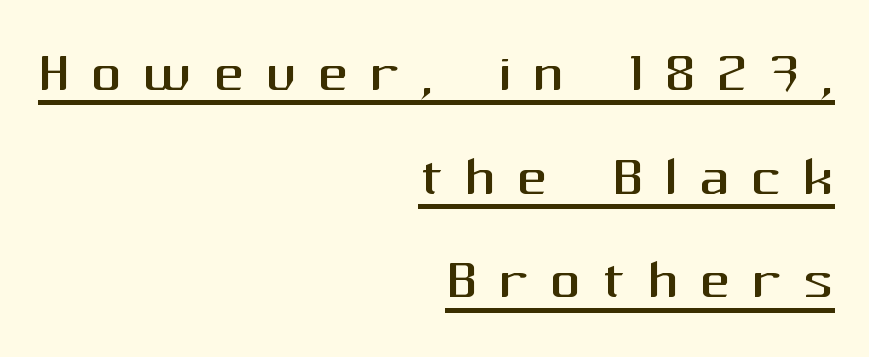
Q: Is the text bold? A: No.
Q: Is the text italic (slanted)? A: No, it is upright.
Q: Is the typeface a serif or a sans-serif typeface? A: Sans-serif.
Q: Is the text underlined? A: Yes.
Q: How is the paragraph aligned? A: Right-aligned.
Q: Is the spacing between letters normal or unusually wide? A: Unusually wide.
Q: Is the spacing between lines tight, normal or loose? A: Normal.
Q: Width (condensed, normal, or wide)? A: Normal.
Q: Stroke contrast? A: Medium.
Q: x-height? A: Medium.
Q: Monospaced? A: No.
